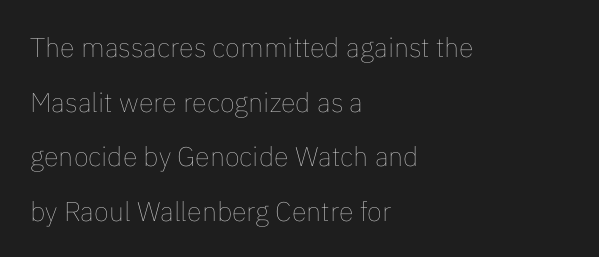
Q: Is the text bold? A: No.
Q: Is the text italic (slanted)? A: No, it is upright.
Q: Is the text underlined? A: No.
Q: How is the paragraph aligned? A: Left-aligned.
Q: Is the spacing between letters normal or unusually wide? A: Normal.
Q: Is the spacing between lines tight, normal or loose? A: Loose.
